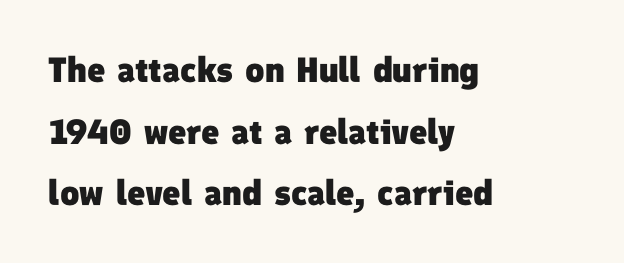
{"serif": "no", "bold": "yes", "weight": "heavy", "width": "normal", "stroke_contrast": "low", "x_height": "medium", "monospaced": "no", "underline": "no", "align": "left", "line_spacing_ratio": 1.76, "letter_spacing": "normal", "letter_spacing_em": 0.0, "glyph_px": 35}
